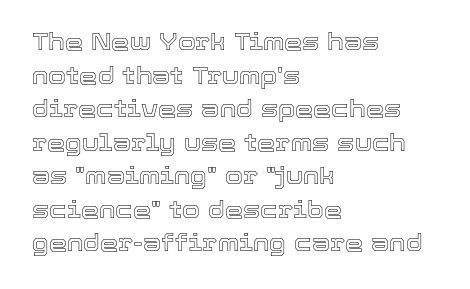
Q: Is the text italic (slanted)? A: No, it is upright.
Q: Is the text underlined? A: No.
Q: How is the paragraph aligned? A: Left-aligned.
Q: Is the spacing between letters normal or unusually wide? A: Normal.
Q: Is the spacing between lines tight, normal or loose? A: Normal.
